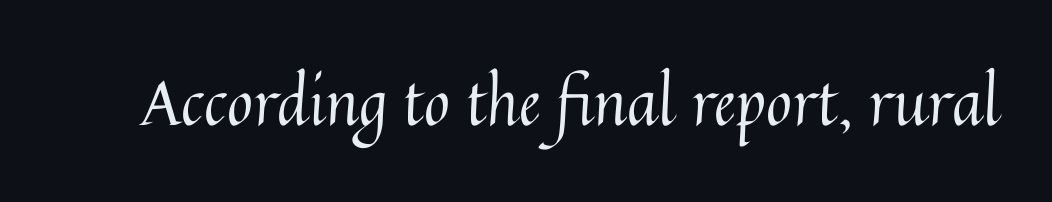
The horizontal fit of the characters is conventional and even. This is not heavy type; no bold has been used. Only glyphs here, with clear space below each row. Note the varied advance widths — an 'i' is clearly narrower than an 'm'.
